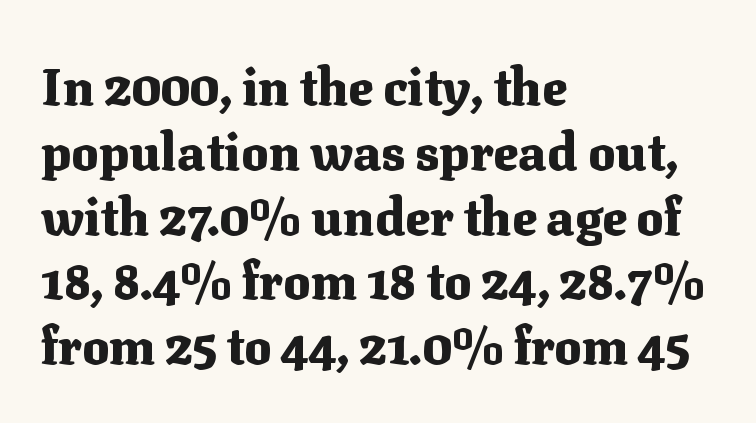
The image shows 51 px heavy serif type, upright; set left-aligned, normal line spacing (1.27x), normal letter spacing, not underlined; medium stroke contrast and a medium x-height.
